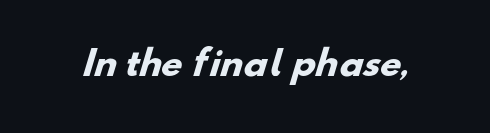
{"serif": "no", "bold": "yes", "weight": "heavy", "width": "normal", "stroke_contrast": "low", "x_height": "small", "monospaced": "no", "underline": "no", "letter_spacing": "normal", "letter_spacing_em": 0.0, "glyph_px": 34}
